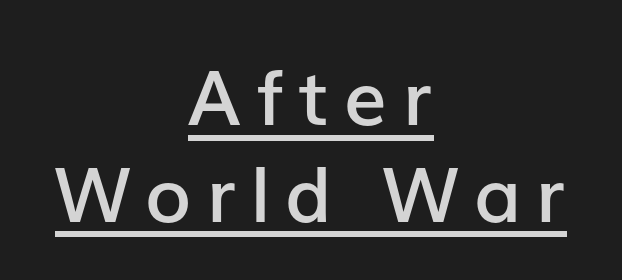
{"serif": "no", "italic": "no", "bold": "semi", "weight": "semibold", "width": "normal", "stroke_contrast": "low", "x_height": "medium", "monospaced": "no", "underline": "yes", "align": "center", "line_spacing": "normal", "line_spacing_ratio": 1.27, "glyph_px": 76}
